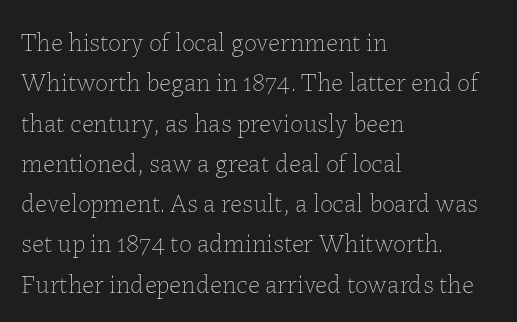
Q: Is the text bold? A: No.
Q: Is the text italic (slanted)? A: No, it is upright.
Q: Is the text underlined? A: No.
Q: How is the paragraph aligned? A: Left-aligned.
Q: Is the spacing between letters normal or unusually wide? A: Normal.
Q: Is the spacing between lines tight, normal or loose? A: Normal.
